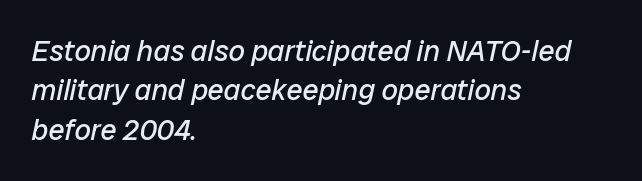
The image shows 29 px regular-weight type, italic (leaning right); set left-aligned, normal line spacing (1.36x), normal letter spacing, not underlined; low stroke contrast and a medium x-height.
